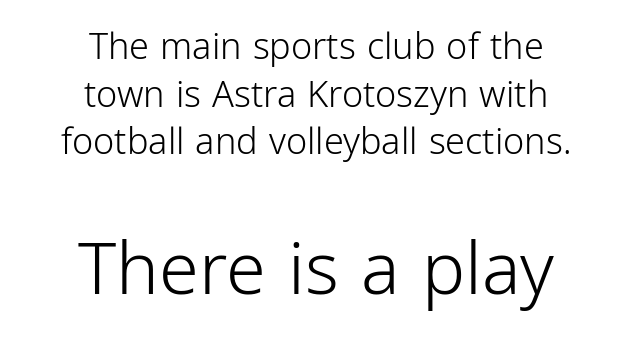
Q: Is the text bold? A: No.
Q: Is the text italic (slanted)? A: No, it is upright.
Q: Is the typeface a serif or a sans-serif typeface? A: Sans-serif.
Q: Is the text underlined? A: No.
Q: How is the paragraph aligned? A: Centered.
Q: Is the spacing between letters normal or unusually wide? A: Normal.
Q: Is the spacing between lines tight, normal or loose? A: Normal.
Q: Which block of text is set in a larger size, the first (top) or the second (bottom)? A: The second (bottom) one.
Q: Width (condensed, normal, or wide)? A: Condensed.
Q: Stroke contrast? A: Low.
Q: x-height? A: Medium.
Q: Monospaced? A: No.
